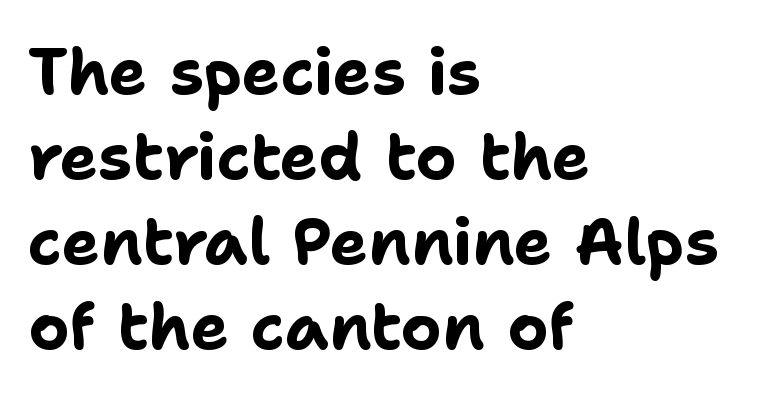
The image shows 64 px bold sans-serif type, upright; set left-aligned, normal line spacing (1.33x), normal letter spacing, not underlined; low stroke contrast and a medium x-height.
